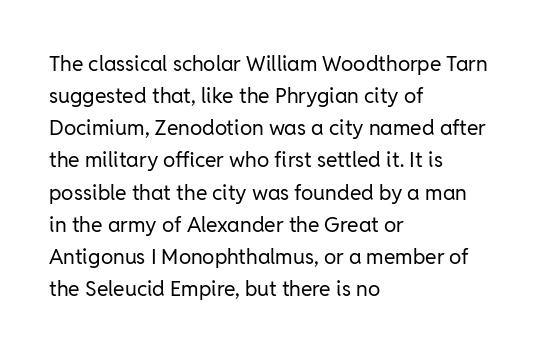
The image shows 21 px text type, upright; set left-aligned, normal line spacing (1.53x), normal letter spacing, not underlined.
